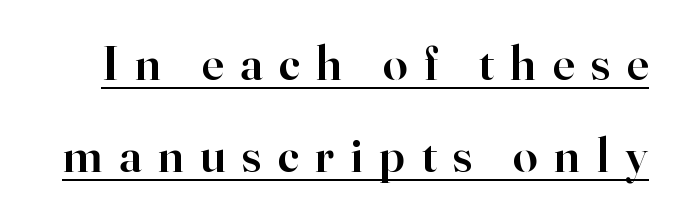
Q: Is the text bold? A: Semi-bold.
Q: Is the text italic (slanted)? A: No, it is upright.
Q: Is the typeface a serif or a sans-serif typeface? A: Serif.
Q: Is the text underlined? A: Yes.
Q: Is the spacing between letters normal or unusually wide? A: Unusually wide.
Q: Width (condensed, normal, or wide)? A: Normal.
Q: Stroke contrast? A: High.
Q: x-height? A: Small.
Q: Monospaced? A: No.
